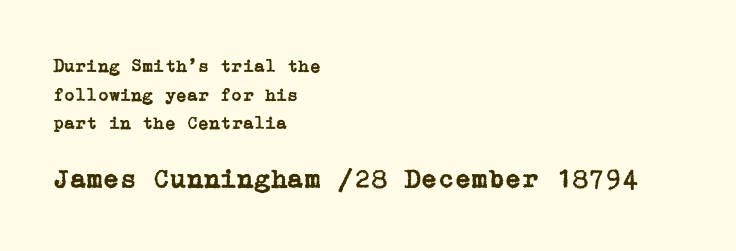
{"italic": "no", "underline": "no", "align": "left", "line_spacing": "normal", "line_spacing_ratio": 1.59, "letter_spacing": "normal", "letter_spacing_em": 0.0, "larger_block": "second", "size_ratio": 1.5, "glyph_px": 27}
